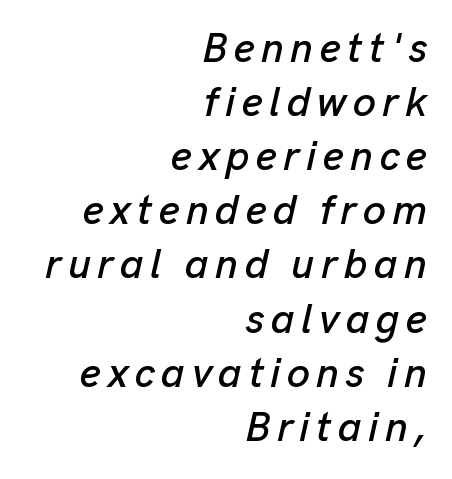
{"italic": "yes", "lean": "right", "slant_degrees": 13, "width": "normal", "stroke_contrast": "low", "x_height": "medium", "monospaced": "no", "underline": "no", "align": "right", "line_spacing": "normal", "line_spacing_ratio": 1.32, "glyph_px": 41}
